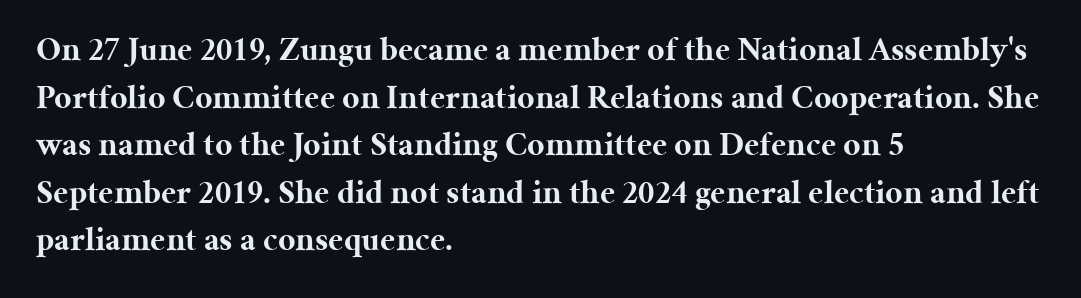
Q: Is the text bold? A: Yes.
Q: Is the text italic (slanted)? A: No, it is upright.
Q: Is the typeface a serif or a sans-serif typeface? A: Serif.
Q: Is the text underlined? A: No.
Q: How is the paragraph aligned? A: Left-aligned.
Q: Is the spacing between letters normal or unusually wide? A: Normal.
Q: Is the spacing between lines tight, normal or loose? A: Normal.
Q: Width (condensed, normal, or wide)? A: Normal.
Q: Stroke contrast? A: Medium.
Q: x-height? A: Medium.
Q: Monospaced? A: No.
